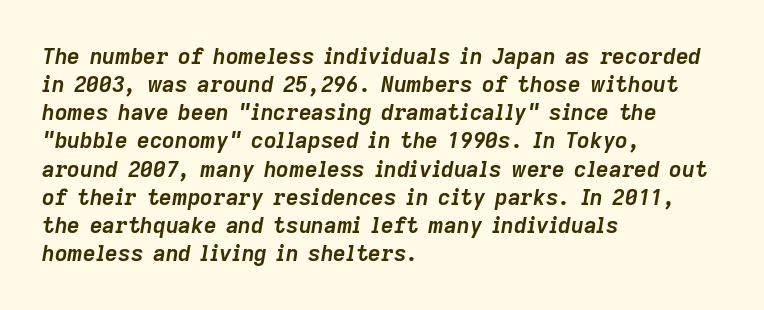
The glyphs have the mass of a bold cut. The passage shown leans; its letterforms are oblique. Notice how descenders clear the ascenders below comfortably — that's standard leading. Line beginnings align vertically; line endings do not.
